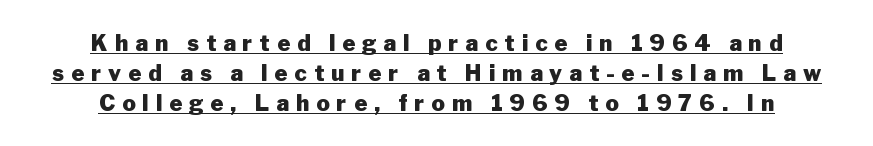
Q: Is the text bold? A: Yes.
Q: Is the text italic (slanted)? A: No, it is upright.
Q: Is the text underlined? A: Yes.
Q: How is the paragraph aligned? A: Centered.
Q: Is the spacing between letters normal or unusually wide? A: Unusually wide.
Q: Is the spacing between lines tight, normal or loose? A: Normal.
